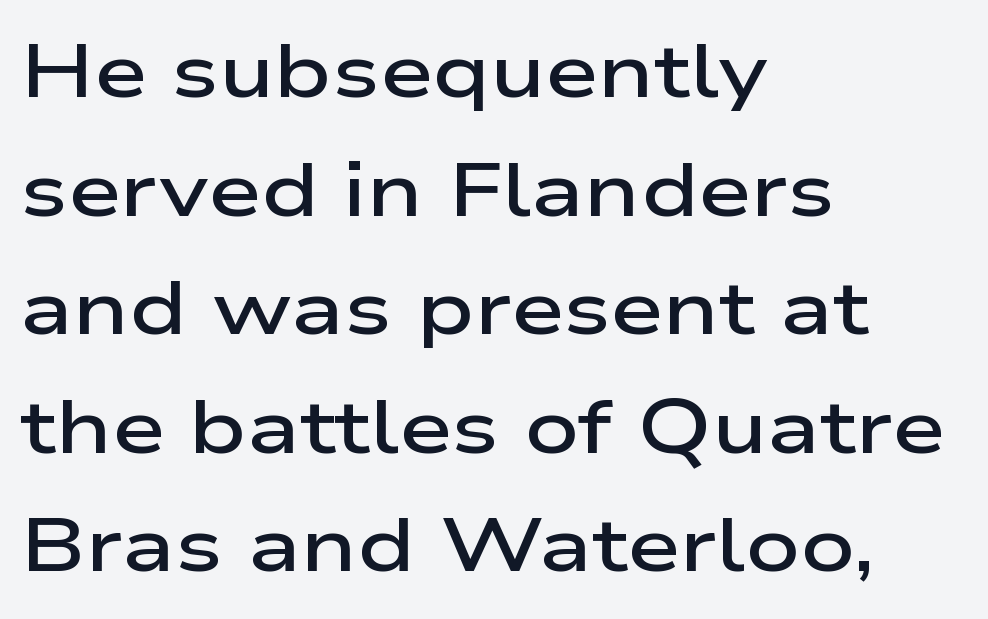
Vertically, the passage feels balanced, rows spaced as you'd expect. Here the designer chose a conventional face with non-uniform glyph widths. The designer went with a sans here, leaving each stem footless. Reading down the block, your eye returns to a fixed left position each line. Upright lettering throughout. Quick note: underline off.
